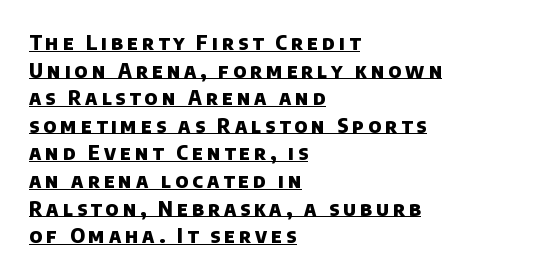
The image shows 20 px bold type; set left-aligned, normal line spacing (1.38x), unusually wide letter spacing (+0.2 em), underlined.
